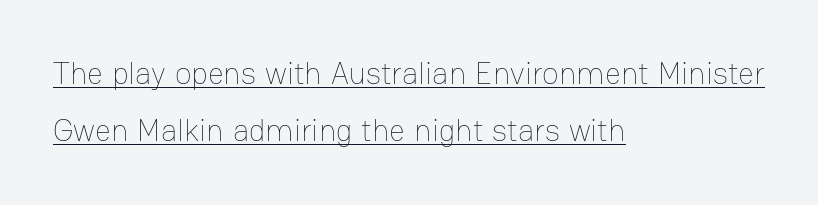
A student would call this left alignment; a typographer would say flush left, rag right. Looks like regular typesetting: each glyph gets only the width it needs. The letters stand upright; this is a roman face. This sample uses plain, unmodified letter spacing.
